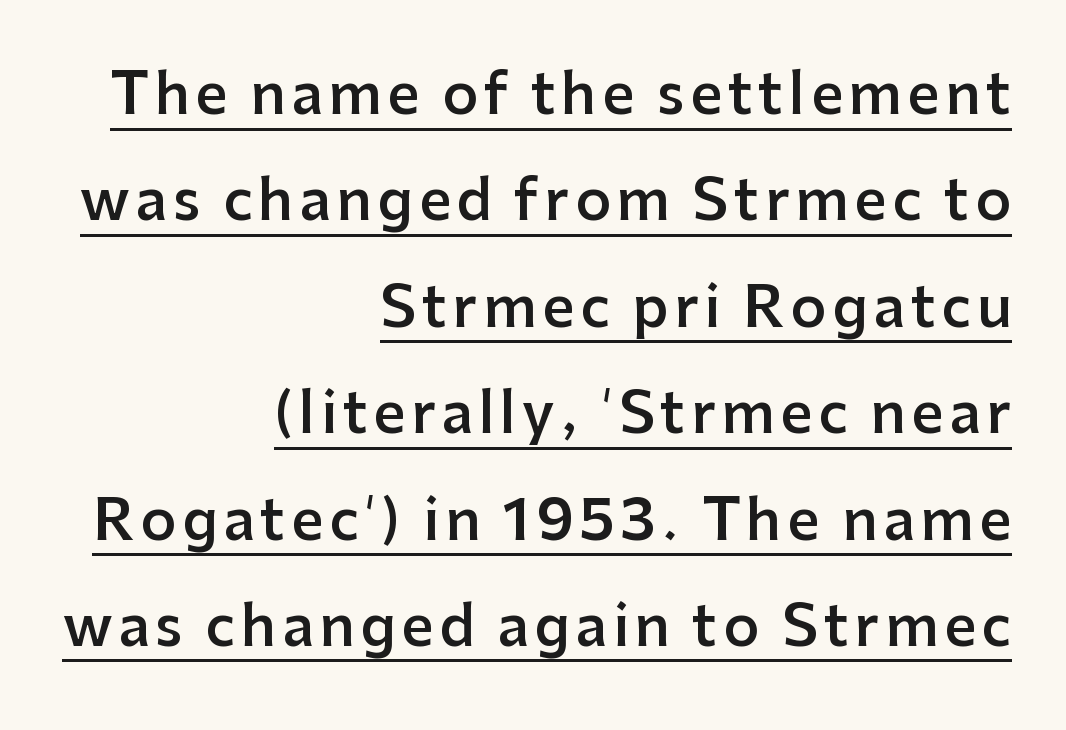
{"serif": "no", "italic": "no", "bold": "semi", "weight": "semibold", "width": "normal", "stroke_contrast": "low", "x_height": "medium", "monospaced": "no", "underline": "yes", "align": "right", "line_spacing": "loose", "line_spacing_ratio": 1.9, "glyph_px": 56}
